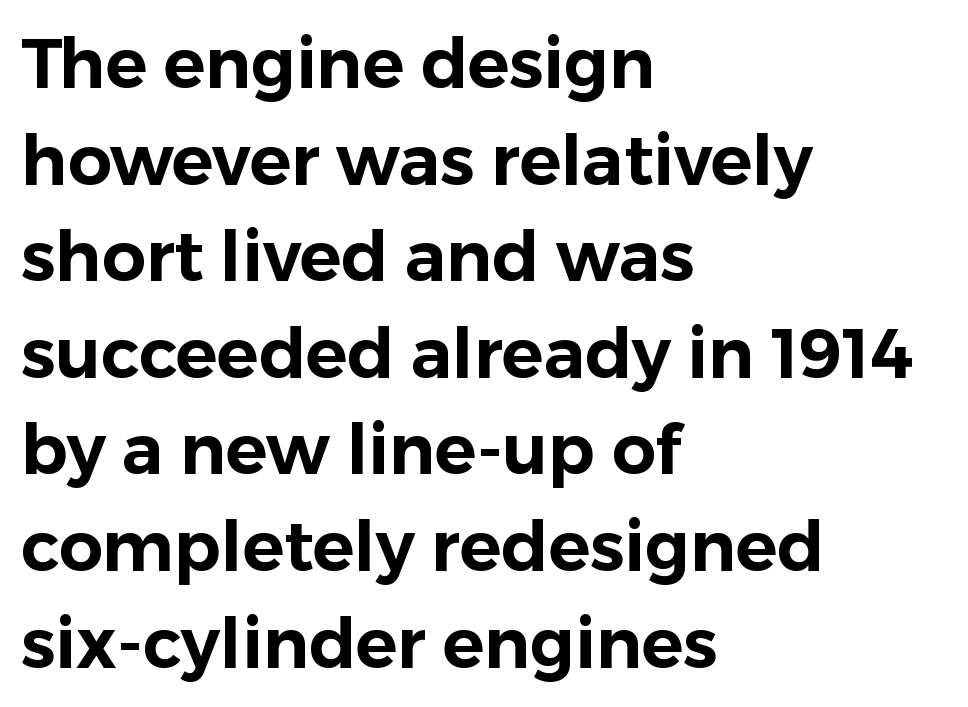
Q: Is the text italic (slanted)? A: No, it is upright.
Q: Is the typeface a serif or a sans-serif typeface? A: Sans-serif.
Q: Is the text underlined? A: No.
Q: How is the paragraph aligned? A: Left-aligned.
Q: Is the spacing between letters normal or unusually wide? A: Normal.
Q: Is the spacing between lines tight, normal or loose? A: Normal.
Q: Width (condensed, normal, or wide)? A: Normal.
Q: Stroke contrast? A: Low.
Q: x-height? A: Medium.
Q: Monospaced? A: No.
